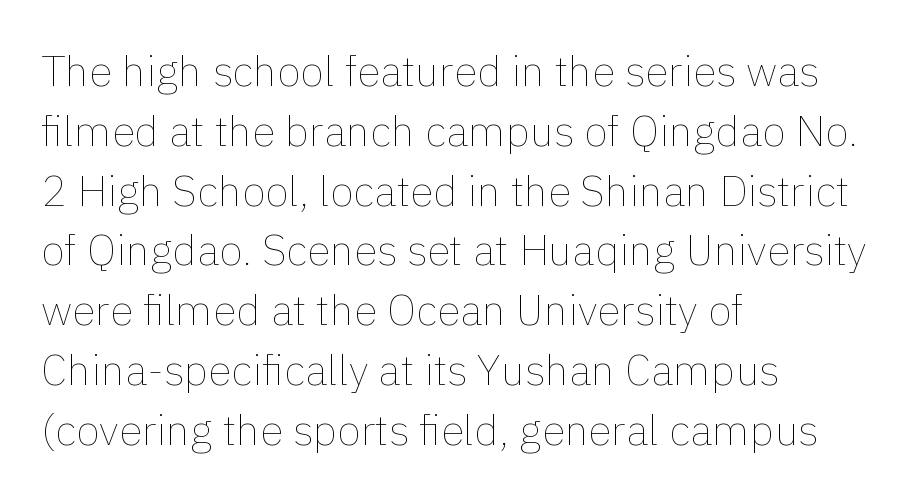
Q: Is the text bold? A: No.
Q: Is the text italic (slanted)? A: No, it is upright.
Q: Is the text underlined? A: No.
Q: How is the paragraph aligned? A: Left-aligned.
Q: Is the spacing between letters normal or unusually wide? A: Normal.
Q: Is the spacing between lines tight, normal or loose? A: Normal.
Q: Width (condensed, normal, or wide)? A: Normal.
Q: x-height? A: Medium.
Q: Monospaced? A: No.
